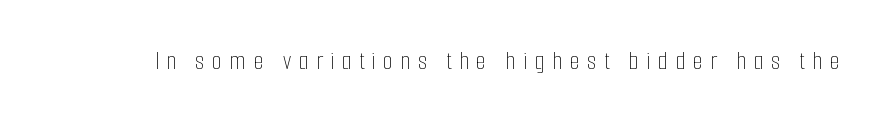
The weight would be labelled regular, book, light, or lighter still. No italicization has been applied; the sample stays upright. A bare baseline throughout the passage. Substantial extra tracking has been applied to these lines.
